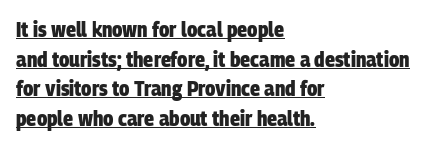
The image shows 21 px bold type; set left-aligned, normal line spacing (1.41x), normal letter spacing, underlined.
